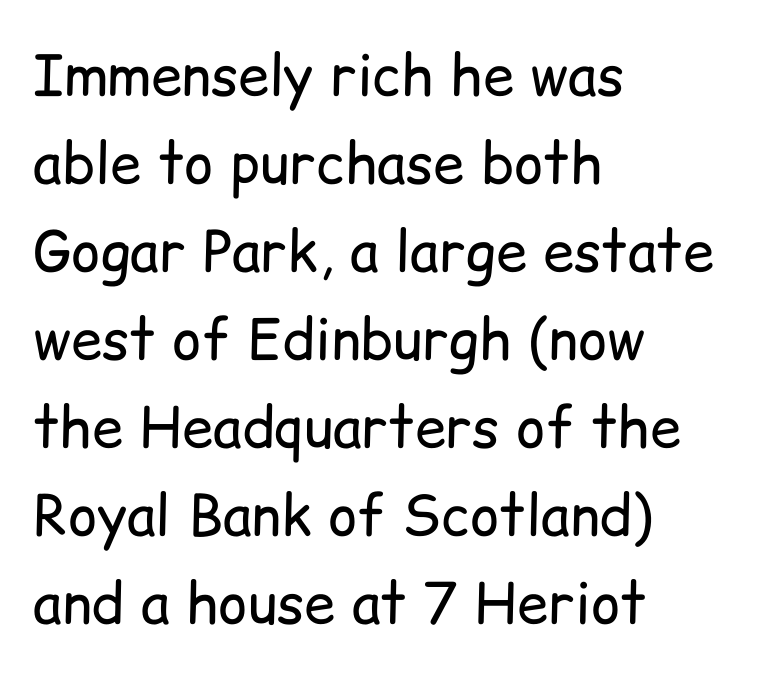
The image shows 56 px regular-weight sans-serif type, upright; set left-aligned, normal line spacing (1.57x), normal letter spacing, not underlined; low stroke contrast and a medium x-height.
